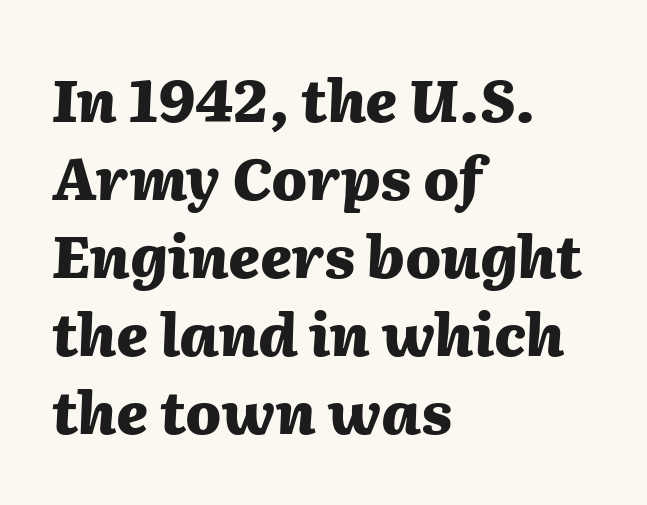
The image shows 59 px heavy type, italic (leaning right); set left-aligned, normal line spacing (1.32x), normal letter spacing, not underlined; medium stroke contrast and a medium x-height.
